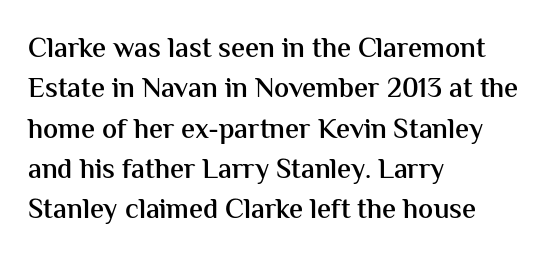
The image shows 28 px semibold sans-serif type, upright; set left-aligned, normal line spacing (1.44x), normal letter spacing, not underlined; medium stroke contrast and a medium x-height.
